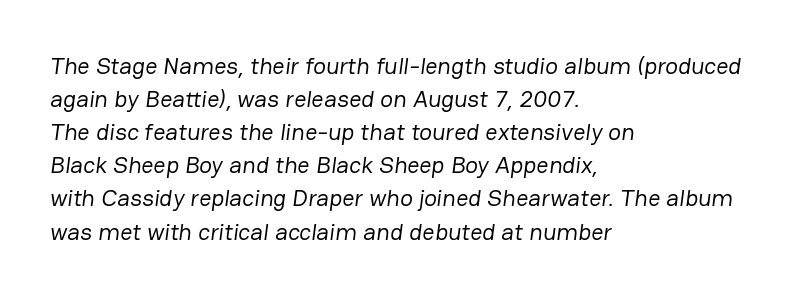
{"bold": "no", "underline": "no", "align": "left", "line_spacing": "normal", "line_spacing_ratio": 1.38, "letter_spacing": "normal", "letter_spacing_em": 0.0, "glyph_px": 24}
